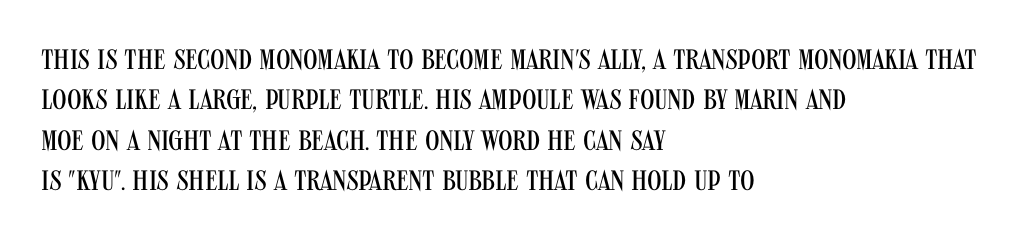
{"serif": "no", "italic": "no", "bold": "no", "weight": "regular", "width": "condensed", "stroke_contrast": "medium", "x_height": "large", "monospaced": "no", "underline": "no", "align": "left", "line_spacing": "normal", "line_spacing_ratio": 1.44, "letter_spacing": "normal", "letter_spacing_em": 0.0, "glyph_px": 28}
